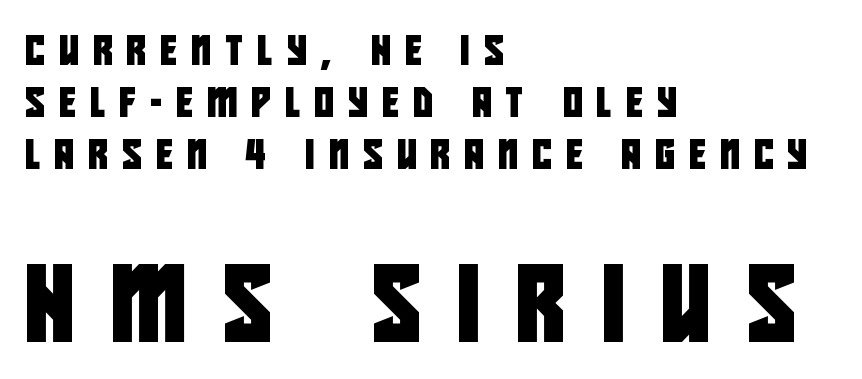
{"serif": "no", "width": "condensed", "stroke_contrast": "low", "x_height": "large", "monospaced": "no", "underline": "no", "align": "left", "line_spacing_ratio": 1.73, "letter_spacing": "wide", "letter_spacing_em": 0.48, "larger_block": "second", "size_ratio": 2.53, "glyph_px": 76}
